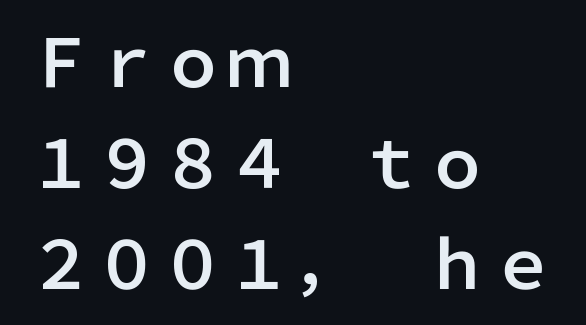
Note the varied advance widths — an 'i' is clearly narrower than an 'm'. Rows of type keep a routine distance in the vertical direction. The paragraph shown leans on its left margin. Beneath every word, the page is bare. Designer's note — italics off, roman on.
